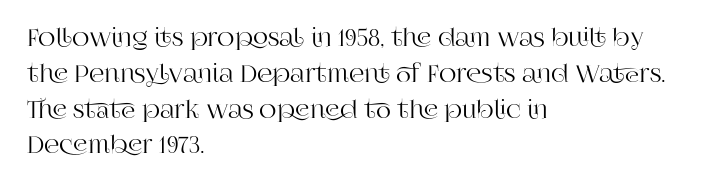
{"italic": "no", "underline": "no", "align": "left", "line_spacing": "normal", "line_spacing_ratio": 1.49, "letter_spacing": "normal", "letter_spacing_em": 0.0, "glyph_px": 24}
